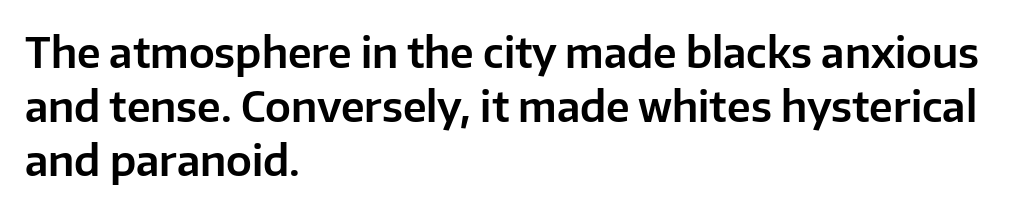
The characters display no serif detailing; their extremities are plain. These lines are rendered in a variable-pitch font. Interline gaps are of average width in this sample. Italic? Not at all — the glyphs are vertical.
